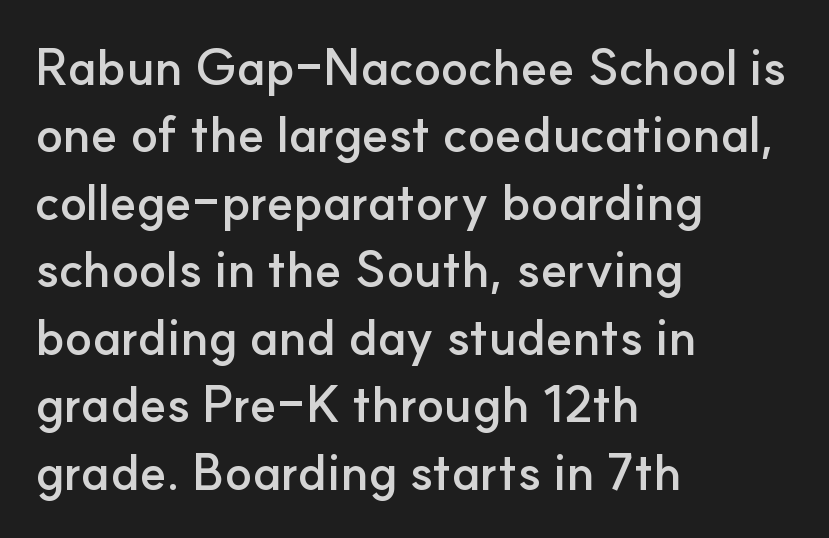
The vertical gap from one line to the next is medium. The passage shown is typeset with a sans-serif family. A dark, heavy texture on the line: the type is bold. Is this a fixed-width face? No — the glyphs have proportional, varying widths. The passage shown has conventional tracking throughout.
